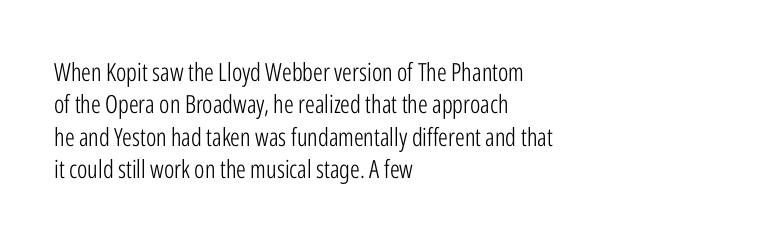
Q: Is the text bold? A: No.
Q: Is the text italic (slanted)? A: No, it is upright.
Q: Is the text underlined? A: No.
Q: How is the paragraph aligned? A: Left-aligned.
Q: Is the spacing between letters normal or unusually wide? A: Normal.
Q: Is the spacing between lines tight, normal or loose? A: Normal.
